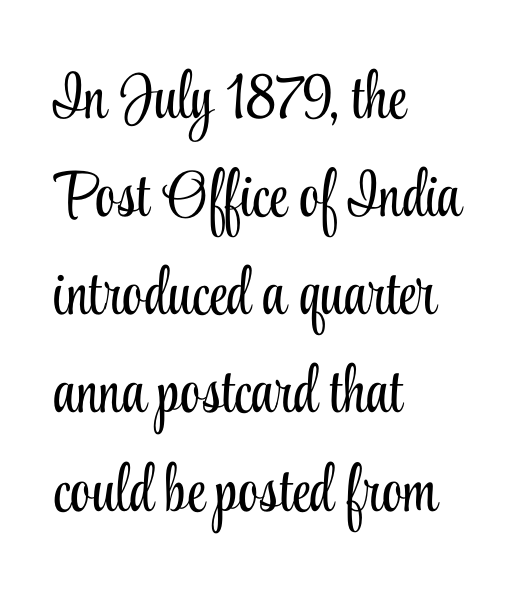
{"serif": "yes", "bold": "no", "weight": "light", "width": "condensed", "stroke_contrast": "low", "x_height": "small", "monospaced": "no", "underline": "no", "align": "left", "line_spacing": "normal", "line_spacing_ratio": 1.51, "letter_spacing": "normal", "letter_spacing_em": 0.0, "glyph_px": 65}
